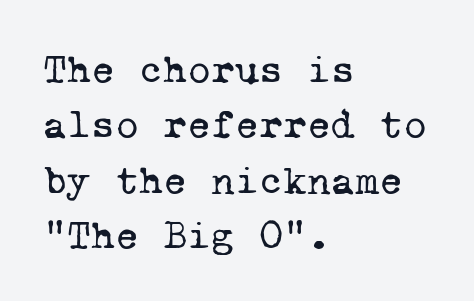
The image shows 41 px regular-weight serif type, monospaced; set left-aligned, normal line spacing (1.35x), normal letter spacing, not underlined; low stroke contrast and a medium x-height.
